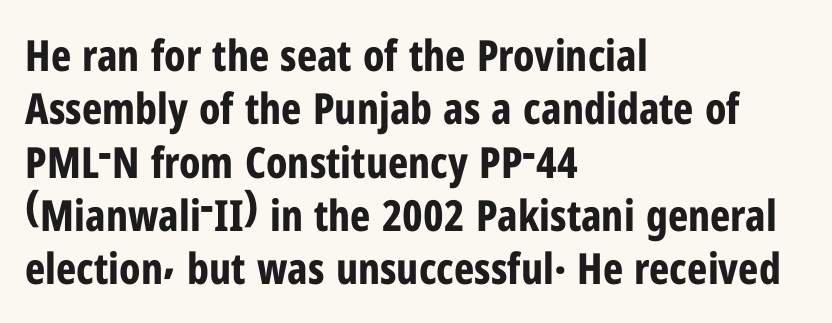
{"serif": "no", "italic": "no", "bold": "yes", "weight": "bold", "width": "condensed", "stroke_contrast": "low", "x_height": "medium", "monospaced": "no", "underline": "no", "align": "left", "line_spacing_ratio": 1.24, "letter_spacing": "normal", "letter_spacing_em": 0.0, "glyph_px": 43}
